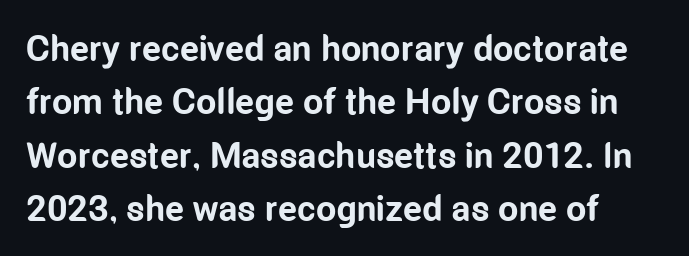
The image shows 36 px bold, condensed sans-serif type, upright; set left-aligned, normal line spacing (1.48x), normal letter spacing, not underlined; low stroke contrast and a medium x-height.
